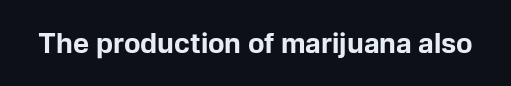
The image shows 27 px bold type, upright; set normal letter spacing, not underlined.
